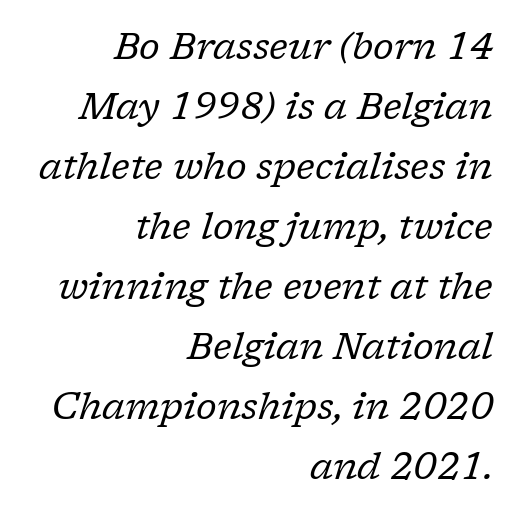
{"serif": "yes", "italic": "yes", "lean": "right", "slant_degrees": 17, "bold": "no", "weight": "regular", "width": "normal", "stroke_contrast": "low", "x_height": "medium", "monospaced": "no", "underline": "no", "align": "right", "line_spacing": "normal", "line_spacing_ratio": 1.62, "letter_spacing": "normal", "letter_spacing_em": 0.0, "glyph_px": 37}
